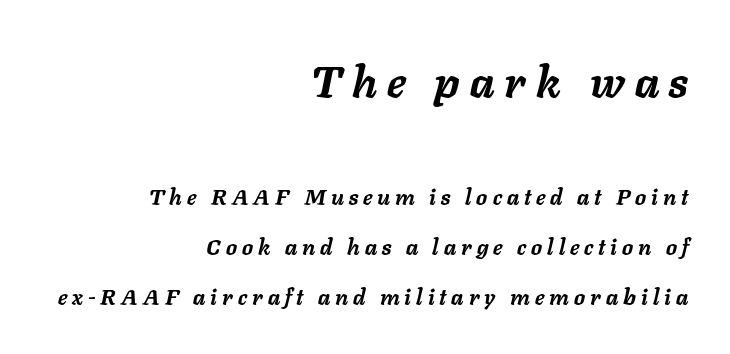
The image shows 44 px semibold type, italic (leaning right); set right-aligned, loose line spacing (2.27x), unusually wide letter spacing (+0.23 em), not underlined; the first (top) block is 2.0x larger; low stroke contrast and a medium x-height.
